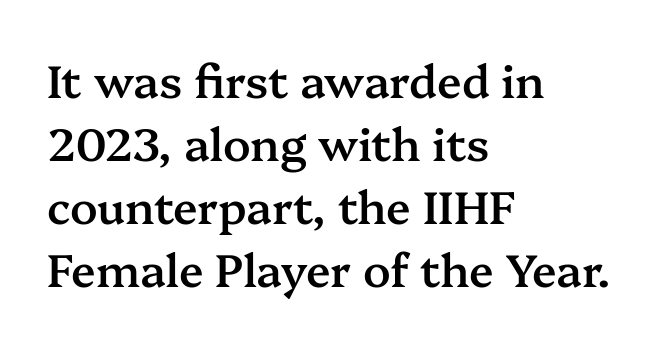
The image shows 45 px semibold serif type, upright; set left-aligned, normal line spacing (1.4x), normal letter spacing, not underlined; medium stroke contrast and a medium x-height.
